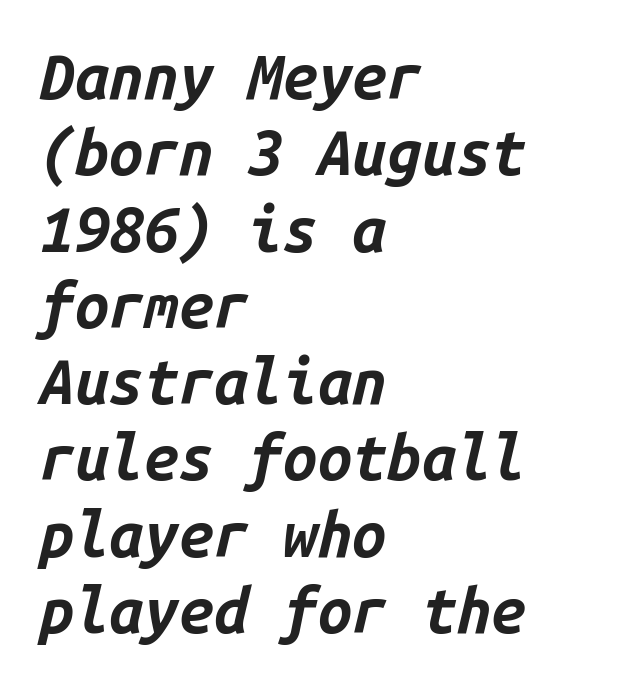
This sample has the even, mechanical cadence of fixed-width lettering. Its strokes are broad and dark, the hallmark of bold type. You could call the tracking neutral — neither tight nor loose. This rendering uses left alignment, leaving the right contour irregular. Quick note: italic.
